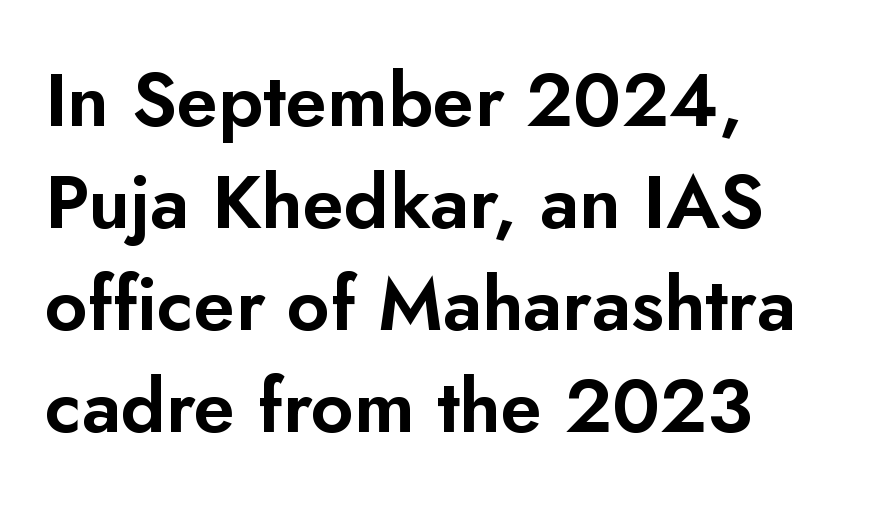
Notice how the stems are strictly vertical — no italics here. A typesetter would call this zero additional tracking. Quick note: interline space is typical. Every row of glyphs begins at an identical x-position on the left. The string is rendered with underlining switched off.
